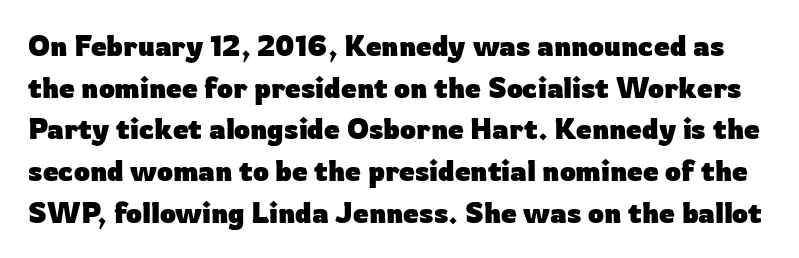
The vertical gap from one line to the next is medium. No italicization has been applied; the sample stays upright. Words float on clear page, feet unadorned. Character widths vary here, with narrow letters taking less room than wide ones. The typesetting leans heavy: a genuine bold.
